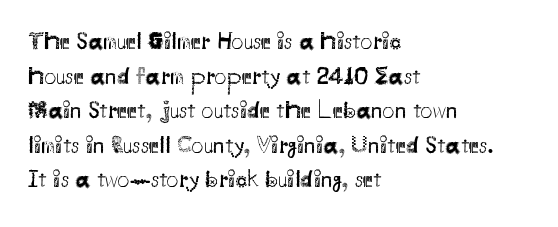
Regarding leading, the lines here are spaced in the standard way. The letters look calm and open, with moderate or lighter stems. Layout note: lines flush left. The rendering keeps characters at their native spacing. The lettering stays uniformly vertical, giving the passage a roman look. Underline: absent.
